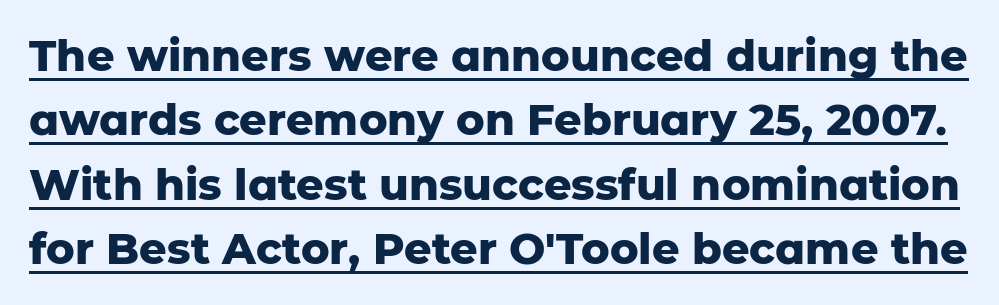
Q: Is the text bold? A: Yes.
Q: Is the text italic (slanted)? A: No, it is upright.
Q: Is the typeface a serif or a sans-serif typeface? A: Sans-serif.
Q: Is the text underlined? A: Yes.
Q: Is the spacing between letters normal or unusually wide? A: Normal.
Q: Is the spacing between lines tight, normal or loose? A: Normal.
Q: Width (condensed, normal, or wide)? A: Normal.
Q: Stroke contrast? A: Low.
Q: x-height? A: Medium.
Q: Monospaced? A: No.
